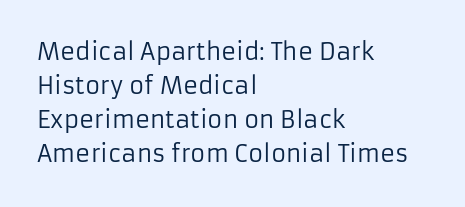
{"italic": "no", "bold": "no", "underline": "no", "align": "left", "line_spacing": "normal", "line_spacing_ratio": 1.48, "letter_spacing": "normal", "letter_spacing_em": 0.0, "glyph_px": 23}
